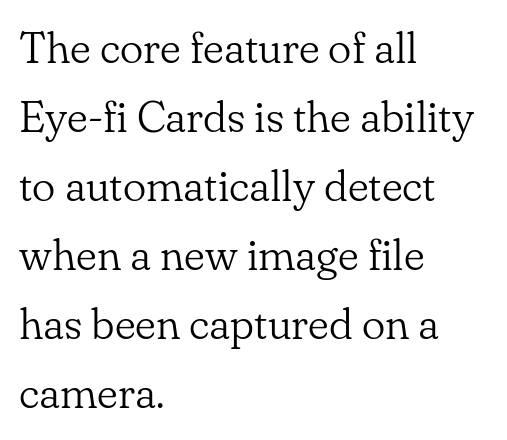
The image shows 44 px light serif type, upright; set left-aligned, normal line spacing (1.57x), normal letter spacing, not underlined; low stroke contrast and a small x-height.
